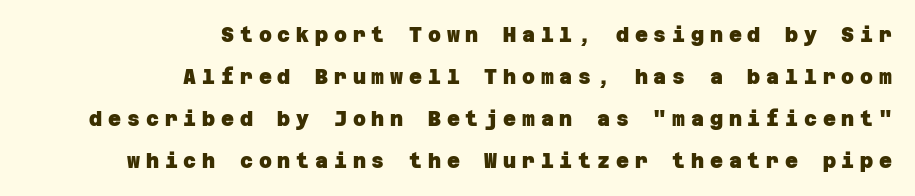
{"bold": "yes", "underline": "no", "align": "right", "line_spacing": "loose", "line_spacing_ratio": 2.1, "letter_spacing": "wide", "letter_spacing_em": 0.29, "glyph_px": 20}
